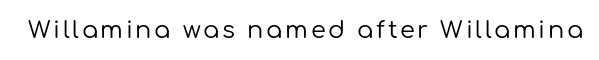
{"italic": "no", "bold": "no", "underline": "no", "glyph_px": 24}
